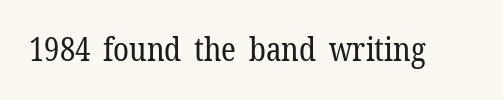
The image shows 32 px regular-weight serif type, upright; set normal letter spacing, not underlined; low stroke contrast and a medium x-height.
